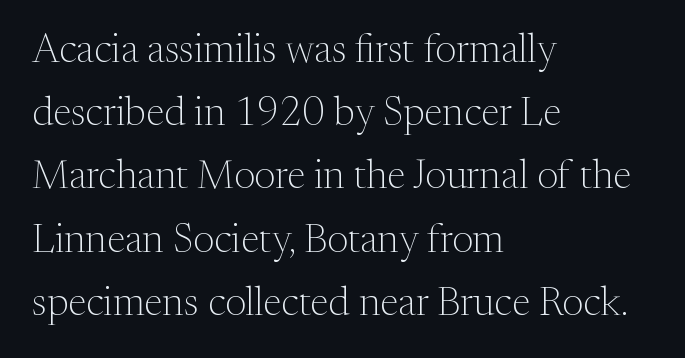
{"serif": "yes", "italic": "no", "bold": "no", "weight": "light", "width": "normal", "stroke_contrast": "medium", "x_height": "medium", "monospaced": "no", "underline": "no", "align": "left", "line_spacing": "normal", "line_spacing_ratio": 1.58, "letter_spacing": "normal", "letter_spacing_em": 0.0, "glyph_px": 40}
